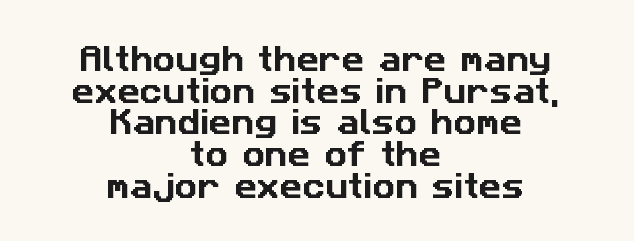
{"serif": "no", "width": "normal", "stroke_contrast": "low", "x_height": "medium", "monospaced": "no", "underline": "no", "align": "center", "line_spacing": "tight", "line_spacing_ratio": 1.13, "letter_spacing": "normal", "letter_spacing_em": 0.0, "glyph_px": 28}
